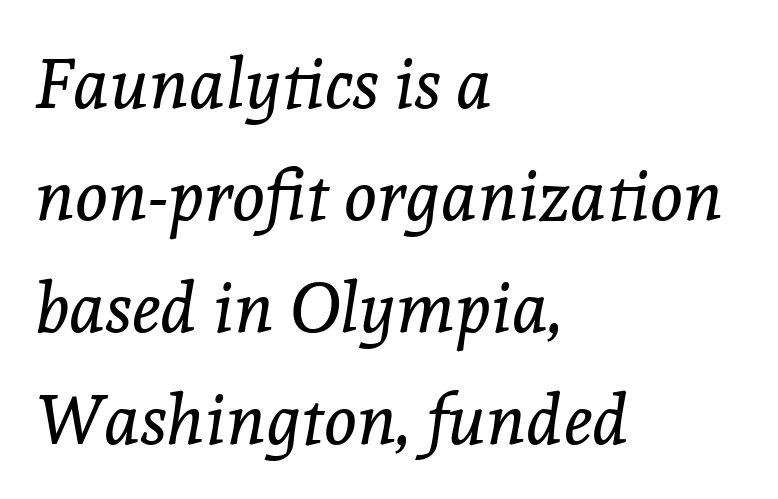
Q: Is the text bold? A: No.
Q: Is the text italic (slanted)? A: Yes, it leans right by about 8 degrees.
Q: Is the typeface a serif or a sans-serif typeface? A: Serif.
Q: Is the text underlined? A: No.
Q: How is the paragraph aligned? A: Left-aligned.
Q: Is the spacing between letters normal or unusually wide? A: Normal.
Q: Is the spacing between lines tight, normal or loose? A: Normal.
Q: Width (condensed, normal, or wide)? A: Normal.
Q: x-height? A: Medium.
Q: Monospaced? A: No.
